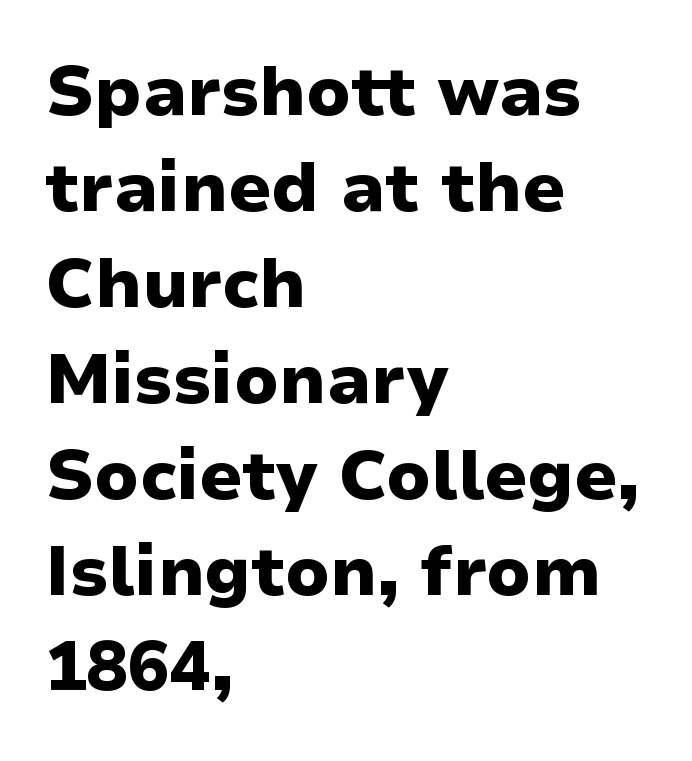
Q: Is the text bold? A: Yes.
Q: Is the text italic (slanted)? A: No, it is upright.
Q: Is the typeface a serif or a sans-serif typeface? A: Sans-serif.
Q: Is the text underlined? A: No.
Q: How is the paragraph aligned? A: Left-aligned.
Q: Is the spacing between letters normal or unusually wide? A: Normal.
Q: Is the spacing between lines tight, normal or loose? A: Normal.
Q: Width (condensed, normal, or wide)? A: Normal.
Q: Stroke contrast? A: Low.
Q: x-height? A: Medium.
Q: Monospaced? A: No.
